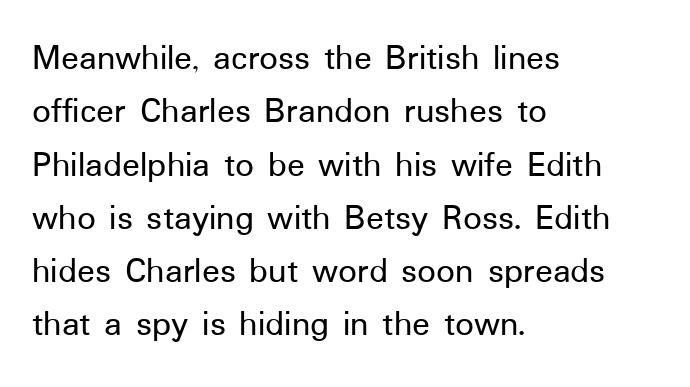
Q: Is the text italic (slanted)? A: No, it is upright.
Q: Is the typeface a serif or a sans-serif typeface? A: Sans-serif.
Q: Is the text underlined? A: No.
Q: How is the paragraph aligned? A: Left-aligned.
Q: Is the spacing between letters normal or unusually wide? A: Normal.
Q: Is the spacing between lines tight, normal or loose? A: Normal.
Q: Width (condensed, normal, or wide)? A: Normal.
Q: Stroke contrast? A: Low.
Q: x-height? A: Medium.
Q: Monospaced? A: No.
